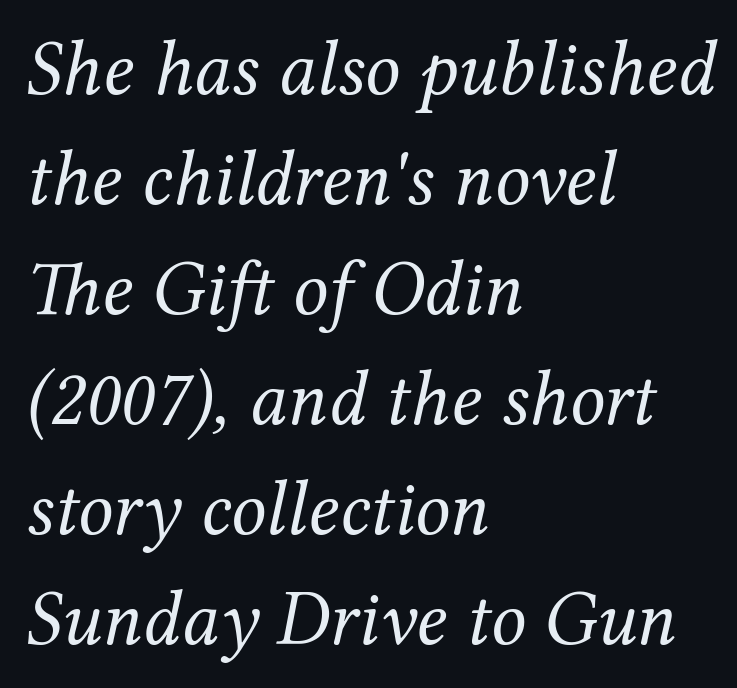
Q: Is the text bold? A: No.
Q: Is the text italic (slanted)? A: Yes, it leans right by about 12 degrees.
Q: Is the typeface a serif or a sans-serif typeface? A: Serif.
Q: Is the text underlined? A: No.
Q: How is the paragraph aligned? A: Left-aligned.
Q: Is the spacing between letters normal or unusually wide? A: Normal.
Q: Is the spacing between lines tight, normal or loose? A: Normal.
Q: Width (condensed, normal, or wide)? A: Normal.
Q: Stroke contrast? A: Medium.
Q: x-height? A: Medium.
Q: Monospaced? A: No.
